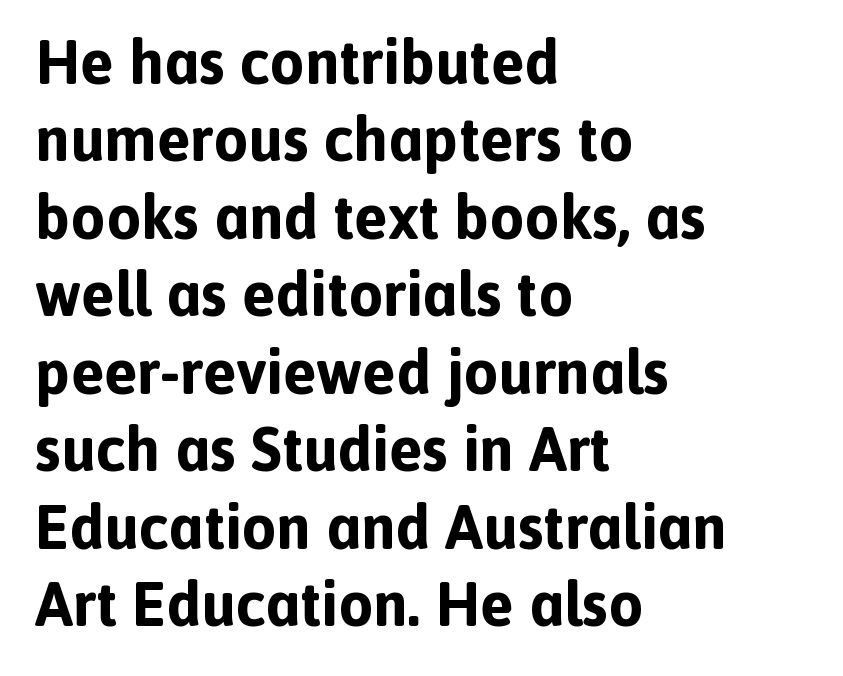
This sample has the flowing, uneven cadence of proportional lettering. Compared with typical paragraphs, the rows here are spaced about the same. A bare baseline throughout the passage. Does the lettering tilt? It doesn't — this is upright. You'd pick this weight for a headline — it's a proper bold. This rendering leaves character spacing at its baseline value.
